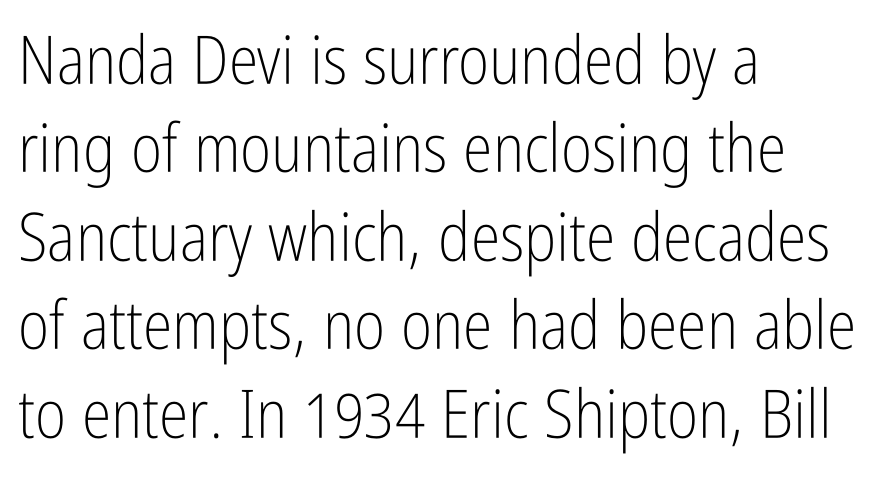
Words appear dense and cohesive because spacing is normal. Every character sits straight up, as roman type does. The setting favours the left margin, as ordinary paragraphs usually do. Compared with a typical body face, this is equally light or lighter still. Looks like regular typesetting: each glyph gets only the width it needs. Baseline-to-baseline distance is the conventional proportion of letter height.
